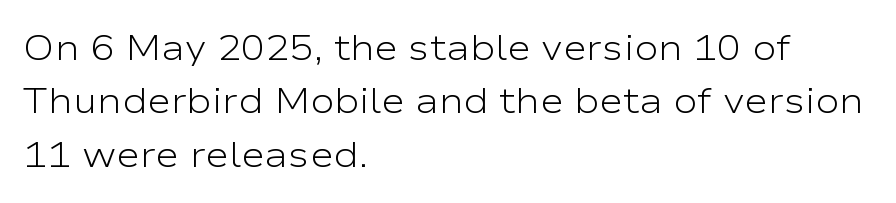
{"serif": "no", "italic": "no", "bold": "no", "weight": "light", "width": "wide", "stroke_contrast": "low", "x_height": "medium", "monospaced": "no", "underline": "no", "align": "left", "line_spacing": "normal", "line_spacing_ratio": 1.48, "letter_spacing": "normal", "letter_spacing_em": 0.0, "glyph_px": 36}
